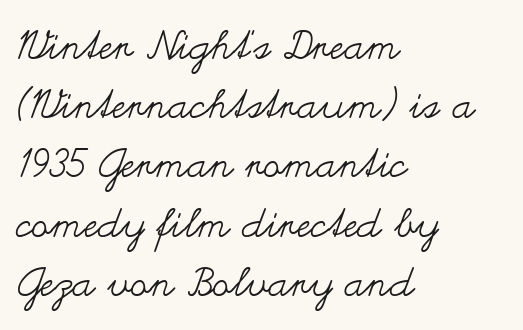
Q: Is the text bold? A: No.
Q: Is the text italic (slanted)? A: Yes.
Q: Is the text underlined? A: No.
Q: How is the paragraph aligned? A: Left-aligned.
Q: Is the spacing between letters normal or unusually wide? A: Normal.
Q: Is the spacing between lines tight, normal or loose? A: Normal.
Q: Width (condensed, normal, or wide)? A: Wide.
Q: Stroke contrast? A: Medium.
Q: x-height? A: Small.
Q: Monospaced? A: No.
